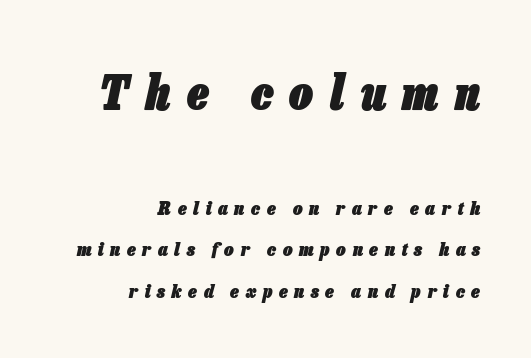
{"italic": "yes", "lean": "right", "slant_degrees": 13, "bold": "yes", "weight": "heavy", "width": "condensed", "stroke_contrast": "low", "x_height": "medium", "monospaced": "no", "underline": "no", "align": "right", "line_spacing": "loose", "line_spacing_ratio": 2.18, "letter_spacing": "wide", "letter_spacing_em": 0.35, "larger_block": "first", "size_ratio": 2.47, "glyph_px": 47}
